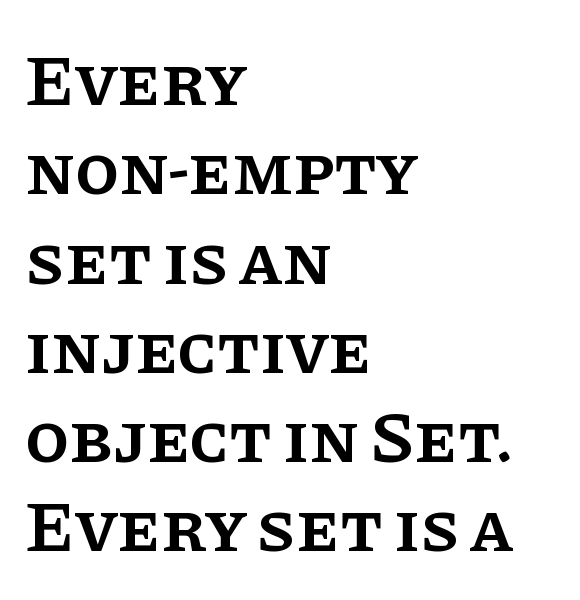
The type sits square on the baseline with zero lean. Does the weight exceed regular? Yes, but only to semibold. Words appear dense and cohesive because spacing is normal. Font category for this specimen: serif.
